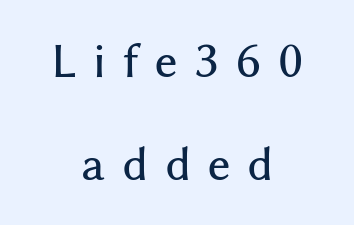
Q: Is the text italic (slanted)? A: No, it is upright.
Q: Is the typeface a serif or a sans-serif typeface? A: Sans-serif.
Q: Is the text underlined? A: No.
Q: How is the paragraph aligned? A: Centered.
Q: Is the spacing between letters normal or unusually wide? A: Unusually wide.
Q: Is the spacing between lines tight, normal or loose? A: Loose.
Q: Width (condensed, normal, or wide)? A: Normal.
Q: Stroke contrast? A: Medium.
Q: x-height? A: Medium.
Q: Monospaced? A: No.
